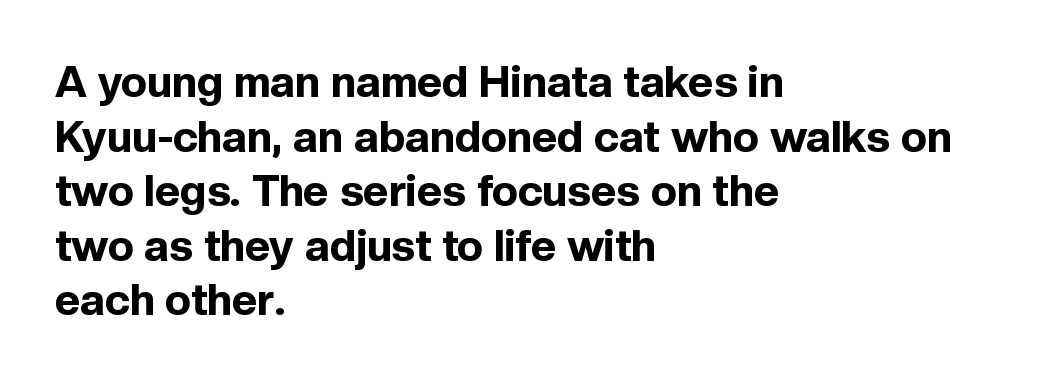
Q: Is the text bold? A: Yes.
Q: Is the text italic (slanted)? A: No, it is upright.
Q: Is the typeface a serif or a sans-serif typeface? A: Sans-serif.
Q: Is the text underlined? A: No.
Q: How is the paragraph aligned? A: Left-aligned.
Q: Is the spacing between letters normal or unusually wide? A: Normal.
Q: Width (condensed, normal, or wide)? A: Normal.
Q: x-height? A: Medium.
Q: Monospaced? A: No.
